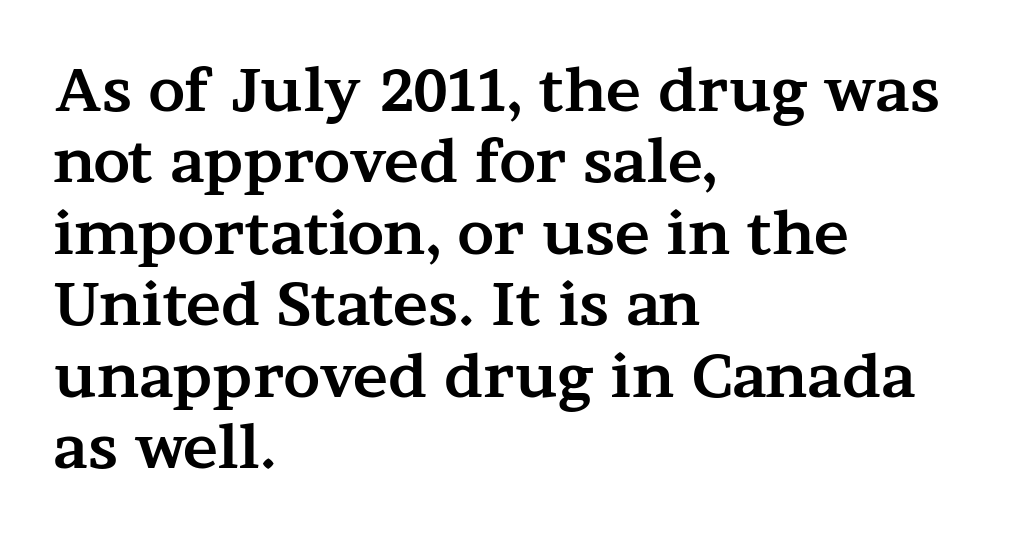
{"serif": "yes", "italic": "no", "bold": "yes", "weight": "bold", "width": "wide", "stroke_contrast": "medium", "x_height": "medium", "monospaced": "no", "underline": "no", "align": "left", "line_spacing_ratio": 1.21, "letter_spacing": "normal", "letter_spacing_em": 0.0, "glyph_px": 59}
